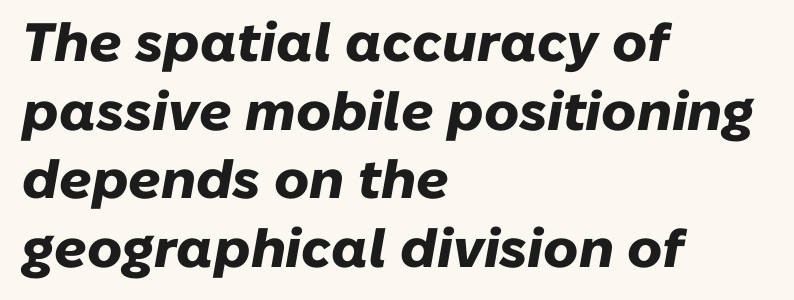
{"italic": "yes", "lean": "right", "slant_degrees": 10, "bold": "yes", "weight": "heavy", "width": "normal", "stroke_contrast": "low", "x_height": "medium", "monospaced": "no", "underline": "no", "align": "left", "line_spacing": "normal", "line_spacing_ratio": 1.27, "letter_spacing": "normal", "letter_spacing_em": 0.0, "glyph_px": 54}
